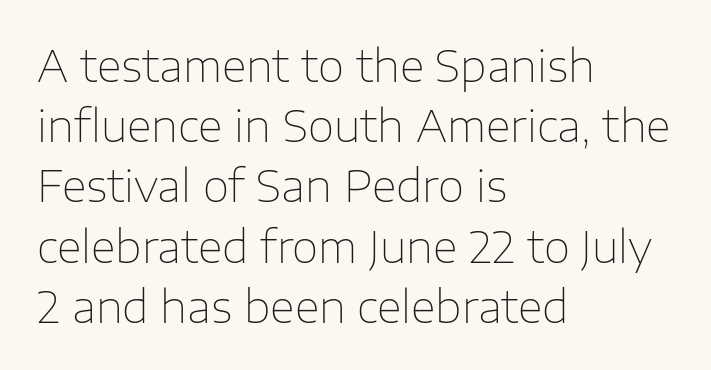
{"serif": "no", "italic": "no", "bold": "no", "weight": "thin", "width": "normal", "stroke_contrast": "low", "x_height": "medium", "monospaced": "no", "underline": "no", "align": "left", "line_spacing": "normal", "line_spacing_ratio": 1.4, "letter_spacing": "normal", "letter_spacing_em": 0.0, "glyph_px": 43}
